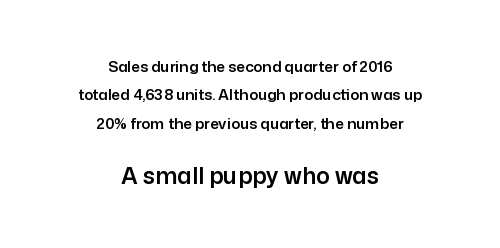
The image shows 23 px text type, upright; set centered, line spacing 1.89x, normal letter spacing, not underlined; the second (bottom) block is 1.53x larger.
